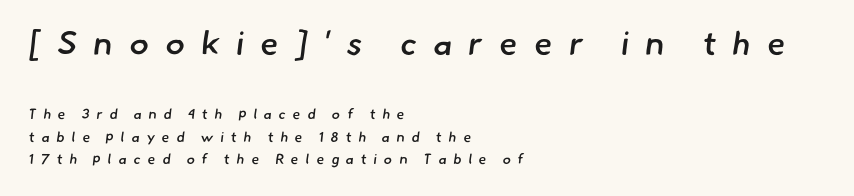
{"serif": "no", "bold": "semi", "weight": "semibold", "width": "normal", "stroke_contrast": "low", "x_height": "small", "monospaced": "no", "underline": "no", "align": "left", "line_spacing": "normal", "line_spacing_ratio": 1.6, "letter_spacing": "wide", "letter_spacing_em": 0.49, "larger_block": "first", "size_ratio": 2.36, "glyph_px": 33}
